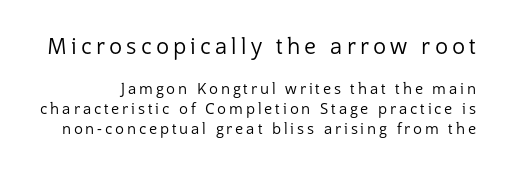
The image shows 22 px text type, upright; set normal line spacing (1.33x), not underlined; the first (top) block is 1.47x larger.
